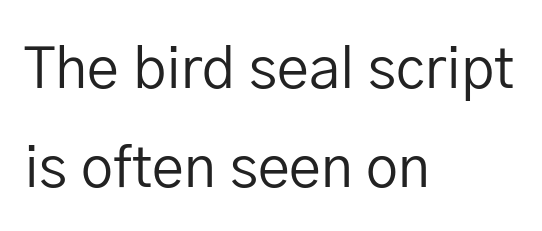
The image shows 57 px regular-weight sans-serif type, upright; set left-aligned, line spacing 1.74x, normal letter spacing, not underlined; low stroke contrast and a medium x-height.
